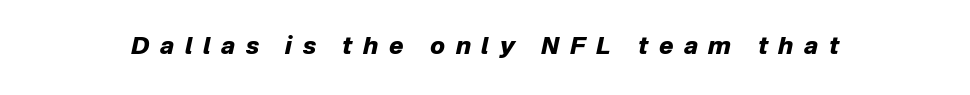
The image shows 24 px bold type, italic (leaning right); set unusually wide letter spacing (+0.44 em), not underlined.
